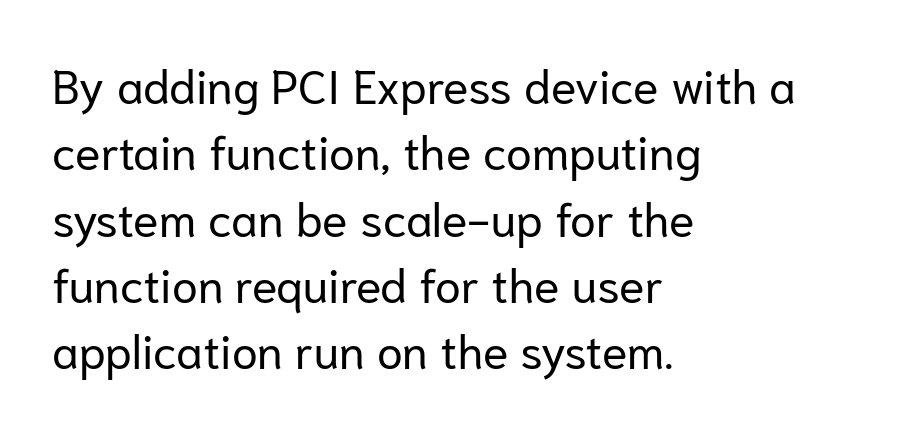
The image shows 47 px regular-weight sans-serif type, upright; set left-aligned, normal line spacing (1.41x), normal letter spacing, not underlined; low stroke contrast and a medium x-height.
